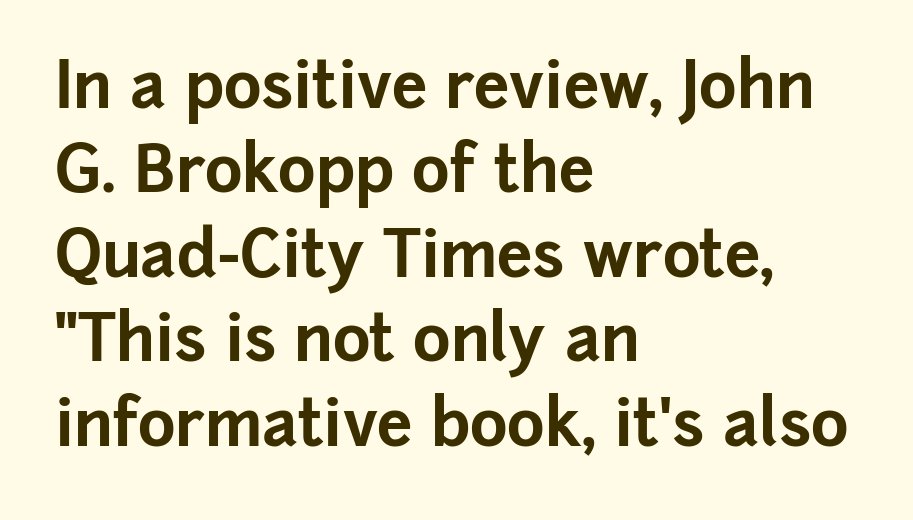
Spacing between characters is what you'd get straight out of the box. Look at the bottom of the vertical strokes: they stop flat, with no serifs. Students, observe: this is what conventionally led text looks like. The glyphs are unaccompanied by any horizontal stroke below them. Each glyph is drawn with heavy, bold strokes. Upright lettering throughout.
